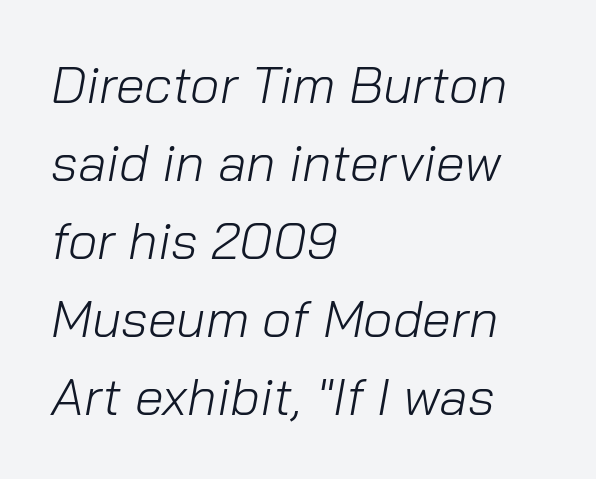
The typography opts for an oblique posture over an upright one. Think of a printed novel: that variable character pitch is what you see here. Vertical spacing — default. The glyphs are unaccompanied by any horizontal stroke below them. Is the block centered? No — it sits flush against the left margin. Is the stroke heavy? The answer is a plain regular-or-lighter.
